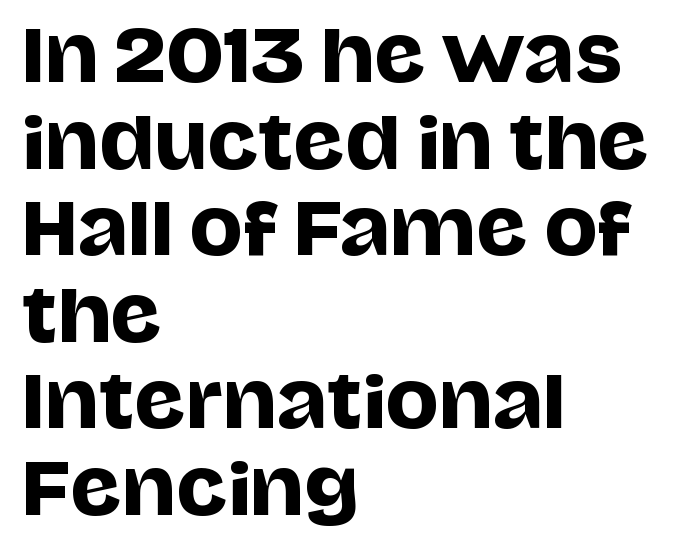
The image shows 71 px sans-serif type, upright; set left-aligned, line spacing 1.22x, normal letter spacing, not underlined; low stroke contrast and a large x-height.
